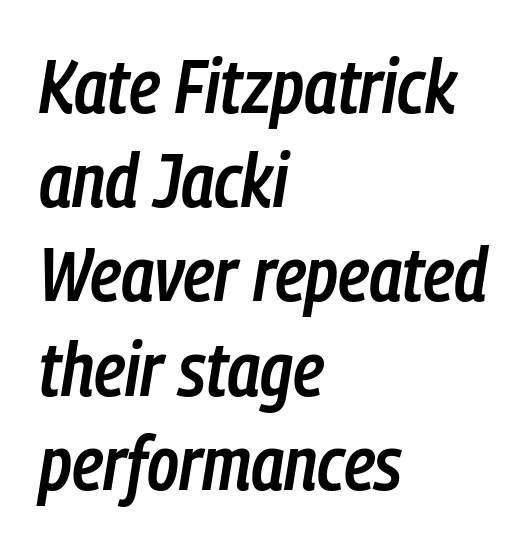
{"italic": "yes", "lean": "right", "slant_degrees": 9, "bold": "semi", "weight": "semibold", "width": "condensed", "stroke_contrast": "low", "x_height": "medium", "monospaced": "no", "underline": "no", "align": "left", "line_spacing_ratio": 1.24, "letter_spacing": "normal", "letter_spacing_em": 0.0, "glyph_px": 76}
